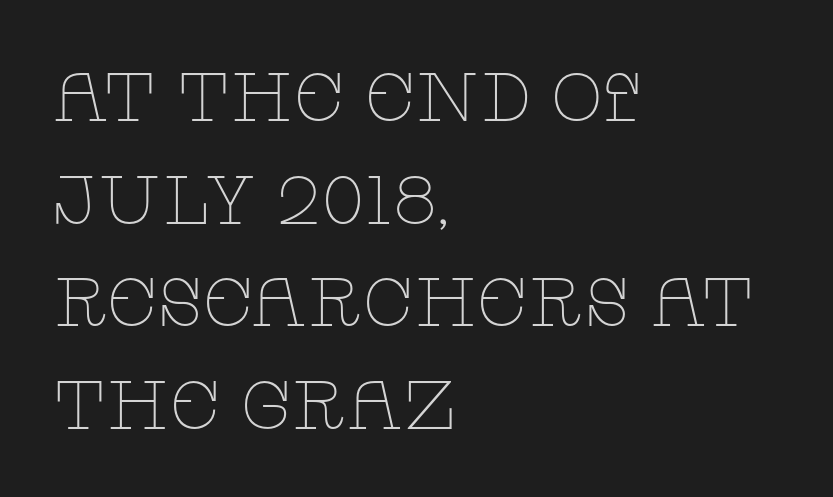
Does the lettering tilt? It doesn't — this is upright. Line spacing here is normal. Spacing between characters is what you'd get straight out of the box. Unbolded letterforms with no extra heft.
